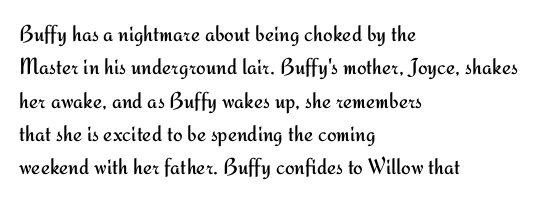
Q: Is the text bold? A: No.
Q: Is the text italic (slanted)? A: No, it is upright.
Q: Is the text underlined? A: No.
Q: How is the paragraph aligned? A: Left-aligned.
Q: Is the spacing between letters normal or unusually wide? A: Normal.
Q: Is the spacing between lines tight, normal or loose? A: Normal.
